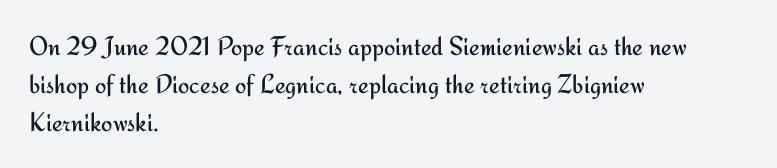
Q: Is the text bold? A: No.
Q: Is the text italic (slanted)? A: No, it is upright.
Q: Is the text underlined? A: No.
Q: How is the paragraph aligned? A: Left-aligned.
Q: Is the spacing between letters normal or unusually wide? A: Normal.
Q: Is the spacing between lines tight, normal or loose? A: Normal.
